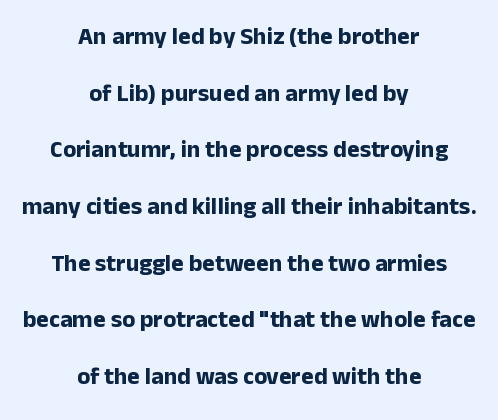
{"italic": "no", "bold": "yes", "underline": "no", "align": "center", "line_spacing": "loose", "line_spacing_ratio": 2.36, "letter_spacing": "normal", "letter_spacing_em": 0.0, "glyph_px": 24}
